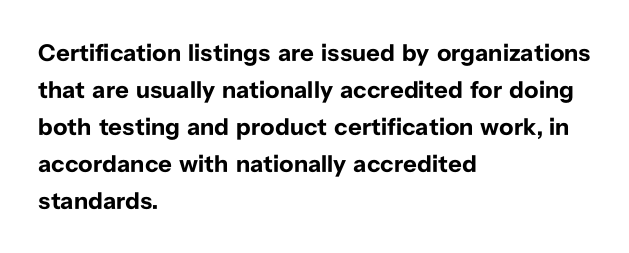
Q: Is the text bold? A: Yes.
Q: Is the text italic (slanted)? A: No, it is upright.
Q: Is the text underlined? A: No.
Q: How is the paragraph aligned? A: Left-aligned.
Q: Is the spacing between letters normal or unusually wide? A: Normal.
Q: Is the spacing between lines tight, normal or loose? A: Normal.
